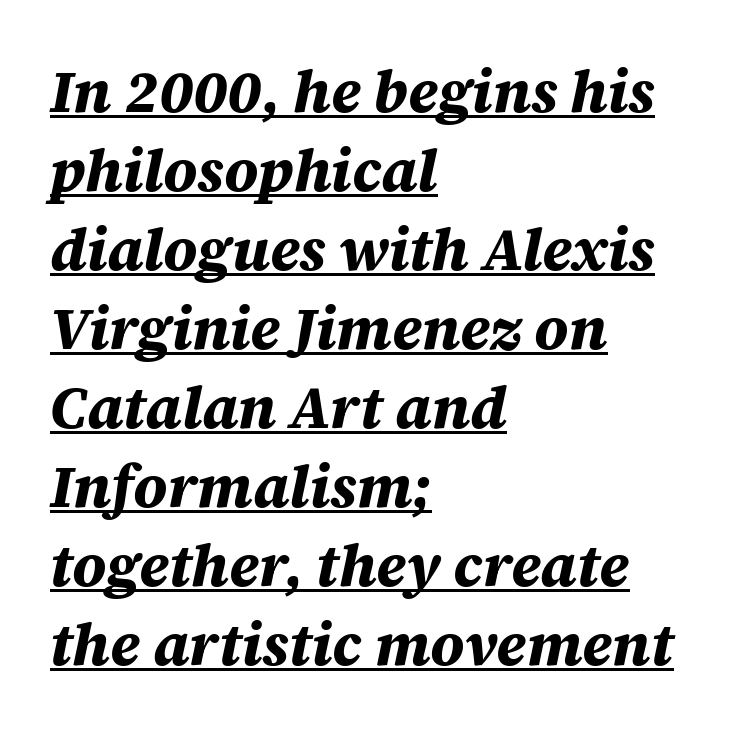
Underline: present. Teacher's note: observe the even left margin — that is flush-left alignment. Rows of type keep a routine distance in the vertical direction. Here the glyphs are tracked normally, forming tight word shapes. These lines are rendered in a variable-pitch font.
